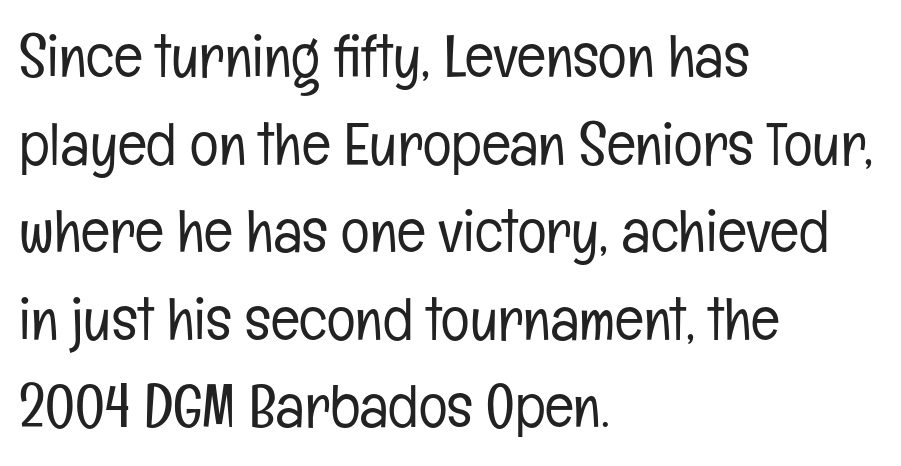
{"serif": "no", "italic": "no", "bold": "no", "weight": "light", "width": "condensed", "stroke_contrast": "low", "x_height": "medium", "monospaced": "no", "underline": "no", "align": "left", "line_spacing": "normal", "line_spacing_ratio": 1.46, "letter_spacing": "normal", "letter_spacing_em": 0.0, "glyph_px": 60}
